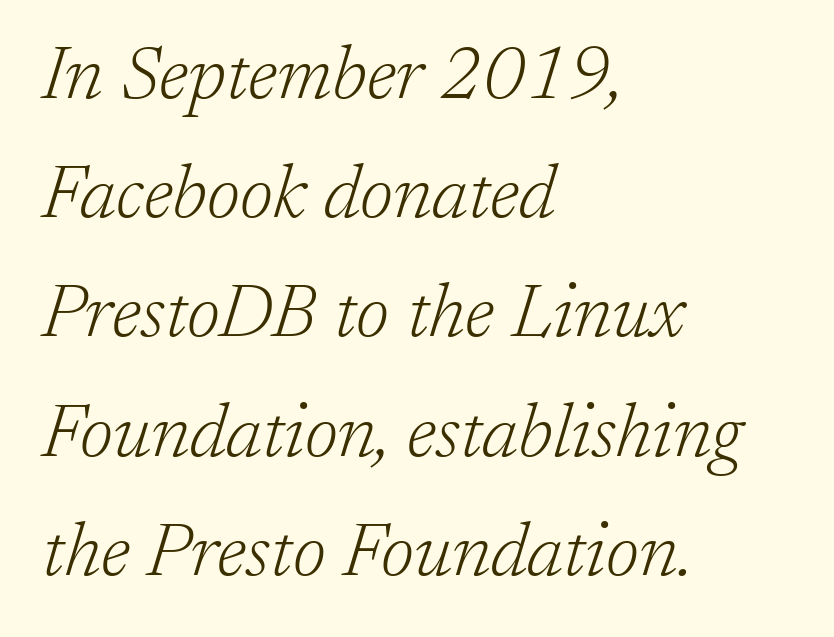
{"serif": "yes", "italic": "yes", "lean": "right", "slant_degrees": 17, "bold": "no", "weight": "light", "width": "normal", "stroke_contrast": "low", "x_height": "medium", "monospaced": "no", "underline": "no", "align": "left", "line_spacing": "normal", "line_spacing_ratio": 1.59, "letter_spacing": "normal", "letter_spacing_em": 0.0, "glyph_px": 75}
